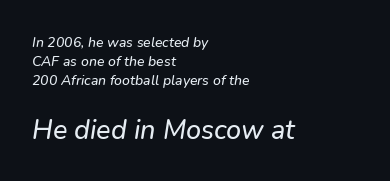
Q: Is the text italic (slanted)? A: Yes, it leans right by about 9 degrees.
Q: Is the text underlined? A: No.
Q: How is the paragraph aligned? A: Left-aligned.
Q: Is the spacing between letters normal or unusually wide? A: Normal.
Q: Is the spacing between lines tight, normal or loose? A: Normal.
Q: Which block of text is set in a larger size, the first (top) or the second (bottom)? A: The second (bottom) one.
